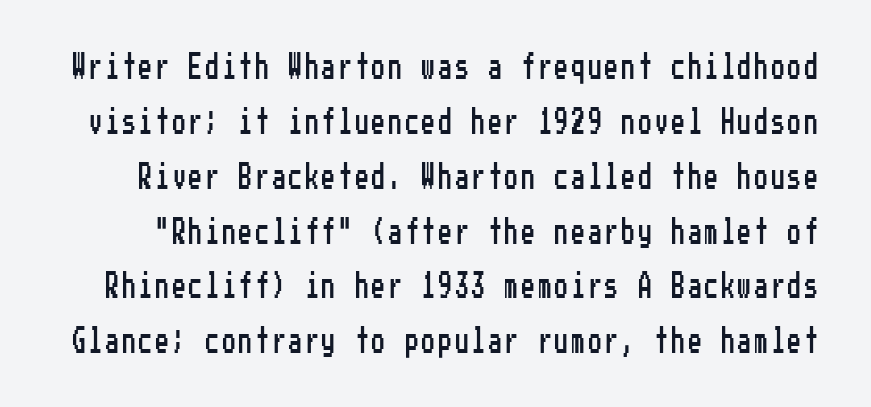
Q: Is the text italic (slanted)? A: No, it is upright.
Q: Is the text underlined? A: No.
Q: Is the spacing between lines tight, normal or loose? A: Loose.
